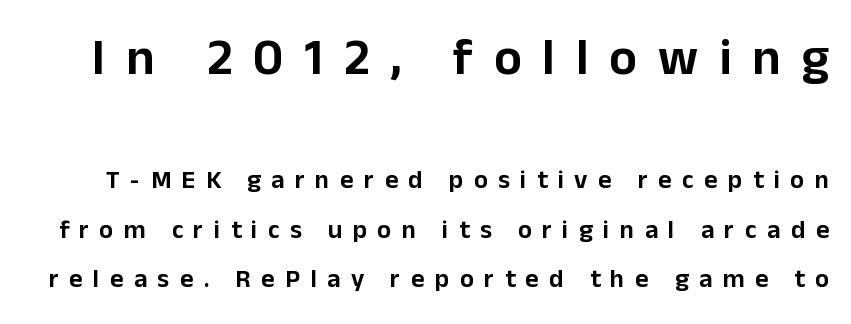
{"serif": "no", "italic": "no", "width": "normal", "stroke_contrast": "low", "x_height": "medium", "monospaced": "no", "underline": "no", "line_spacing": "loose", "line_spacing_ratio": 1.9, "letter_spacing": "wide", "letter_spacing_em": 0.4, "larger_block": "first", "size_ratio": 2.0, "glyph_px": 52}
